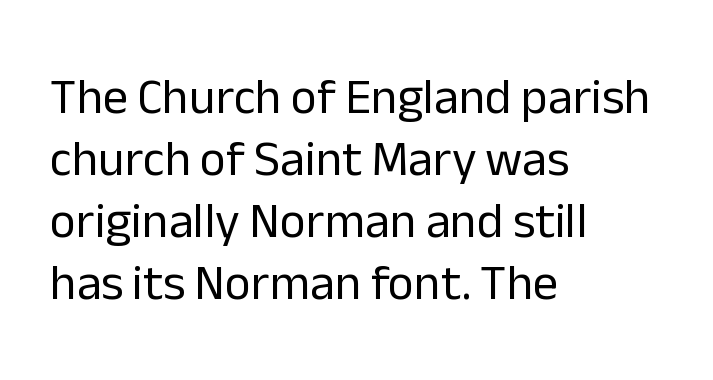
The image shows 50 px regular-weight sans-serif type, upright; set left-aligned, line spacing 1.24x, normal letter spacing, not underlined; low stroke contrast and a medium x-height.
